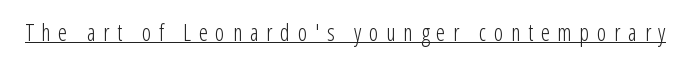
Q: Is the text bold? A: No.
Q: Is the text italic (slanted)? A: No, it is upright.
Q: Is the text underlined? A: Yes.
Q: Is the spacing between letters normal or unusually wide? A: Unusually wide.
